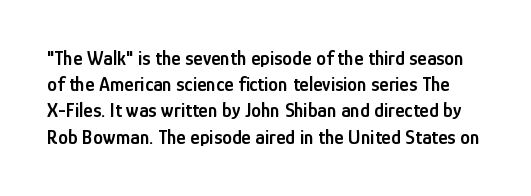
{"italic": "no", "bold": "semi", "underline": "no", "line_spacing": "normal", "line_spacing_ratio": 1.31, "letter_spacing": "normal", "letter_spacing_em": 0.0, "glyph_px": 20}
